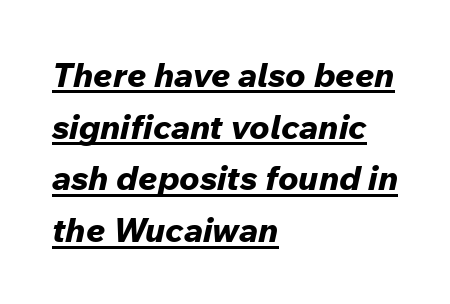
The image shows 34 px bold type, italic (leaning right); set left-aligned, normal line spacing (1.52x), normal letter spacing, underlined; low stroke contrast and a medium x-height.
